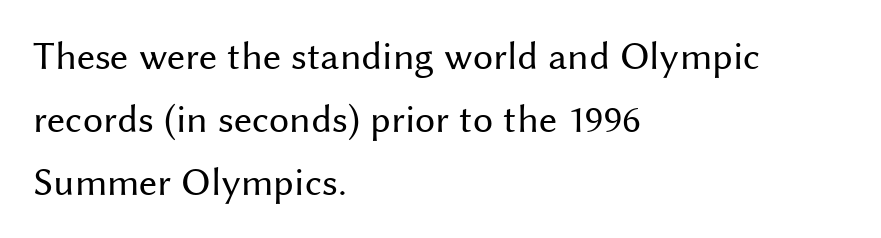
Q: Is the text bold? A: No.
Q: Is the text italic (slanted)? A: No, it is upright.
Q: Is the typeface a serif or a sans-serif typeface? A: Sans-serif.
Q: Is the text underlined? A: No.
Q: How is the paragraph aligned? A: Left-aligned.
Q: Is the spacing between letters normal or unusually wide? A: Normal.
Q: Is the spacing between lines tight, normal or loose? A: Normal.
Q: Width (condensed, normal, or wide)? A: Normal.
Q: Stroke contrast? A: Medium.
Q: x-height? A: Medium.
Q: Monospaced? A: No.
